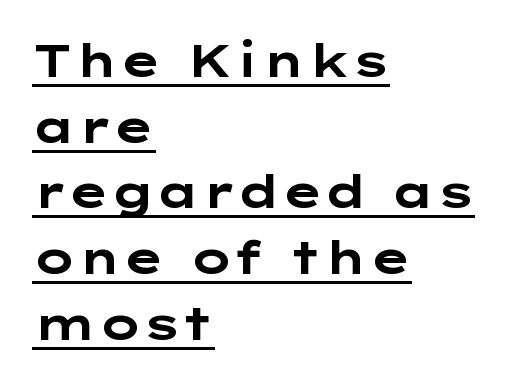
These lines sit exactly where default settings would place them. The font is running at its bold setting. Tracking here is standard; glyphs follow each other at the usual distance. Italic? Not at all — the glyphs are vertical.
